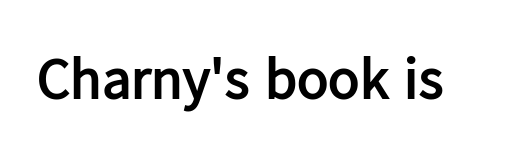
The image shows 58 px semibold sans-serif type, upright; set normal letter spacing, not underlined; low stroke contrast and a medium x-height.
